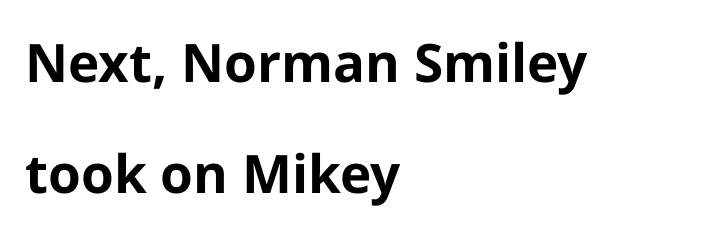
The image shows 53 px bold sans-serif type, upright; set left-aligned, loose line spacing (2.1x), normal letter spacing, not underlined; low stroke contrast and a medium x-height.
